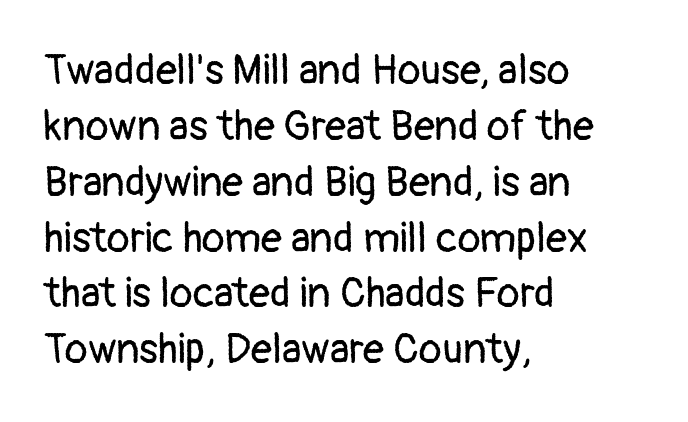
{"serif": "no", "italic": "no", "bold": "no", "weight": "regular", "width": "normal", "stroke_contrast": "low", "x_height": "medium", "monospaced": "no", "underline": "no", "align": "left", "line_spacing": "normal", "line_spacing_ratio": 1.33, "letter_spacing": "normal", "letter_spacing_em": 0.0, "glyph_px": 42}
